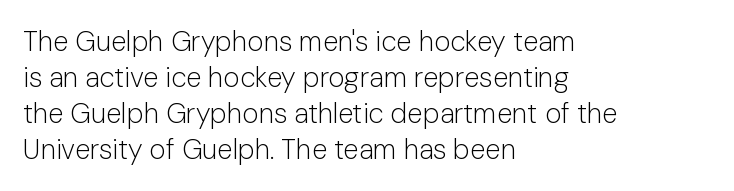
Q: Is the text bold? A: No.
Q: Is the text italic (slanted)? A: No, it is upright.
Q: Is the typeface a serif or a sans-serif typeface? A: Sans-serif.
Q: Is the text underlined? A: No.
Q: How is the paragraph aligned? A: Left-aligned.
Q: Is the spacing between letters normal or unusually wide? A: Normal.
Q: Is the spacing between lines tight, normal or loose? A: Normal.
Q: Width (condensed, normal, or wide)? A: Normal.
Q: Stroke contrast? A: Low.
Q: x-height? A: Medium.
Q: Monospaced? A: No.
